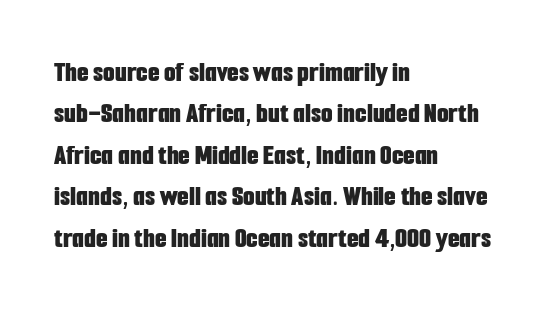
Bare-footed words on every line. Thick stems and heavy bowls — unmistakably bold. Unlike italic type, these characters show no tilt at all. Looks like regular typesetting: each glyph gets only the width it needs.
